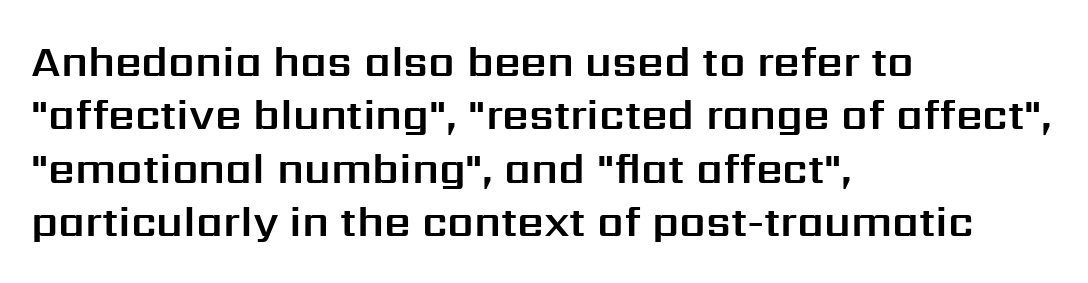
Lines of text with bare space underneath. Layout note: lines flush left. Note the varied advance widths — an 'i' is clearly narrower than an 'm'. Unlike italic type, these characters show no tilt at all. Default kerning and tracking; the words read as compact shapes. Is there much room between lines? A standard amount, neither cramped nor airy.
